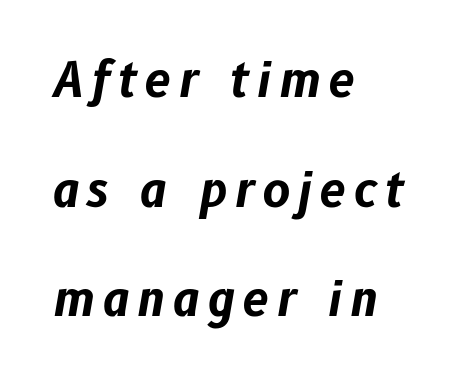
Q: Is the text bold? A: Yes.
Q: Is the text italic (slanted)? A: Yes, it leans right by about 10 degrees.
Q: Is the text underlined? A: No.
Q: How is the paragraph aligned? A: Left-aligned.
Q: Is the spacing between lines tight, normal or loose? A: Loose.
Q: Width (condensed, normal, or wide)? A: Normal.
Q: Stroke contrast? A: Low.
Q: x-height? A: Medium.
Q: Monospaced? A: No.
